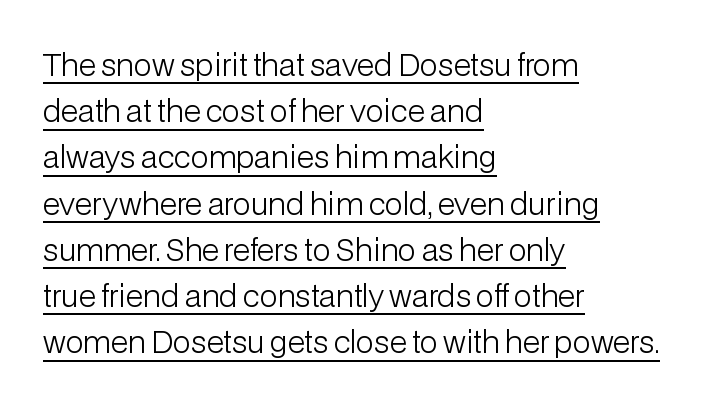
The compositor pushed each line to the left boundary. Honestly, the row spacing looks completely unremarkable. Posture: vertical. Stroke thickness stays within the range of a standard reading face or lighter.
